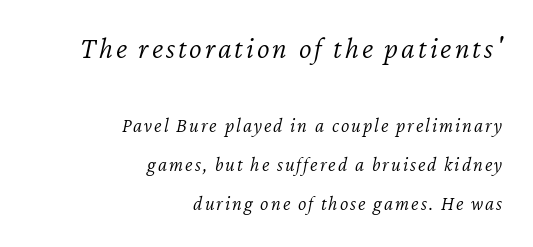
This sample has the flowing, uneven cadence of proportional lettering. Only glyphs here, with clear space below each row. Successive baselines arrive slowly, with a big drop between each. The ragged edge is on the left, which tells us the setting is flush right. Whoever set this made the first block the dominant, larger element. The passage shown is not bold in any degree.
